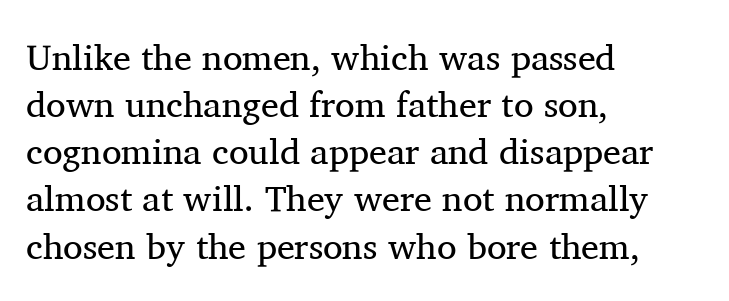
{"serif": "yes", "italic": "no", "bold": "no", "weight": "regular", "width": "normal", "stroke_contrast": "medium", "x_height": "medium", "monospaced": "no", "underline": "no", "align": "left", "line_spacing": "normal", "line_spacing_ratio": 1.31, "letter_spacing": "normal", "letter_spacing_em": 0.0, "glyph_px": 36}
